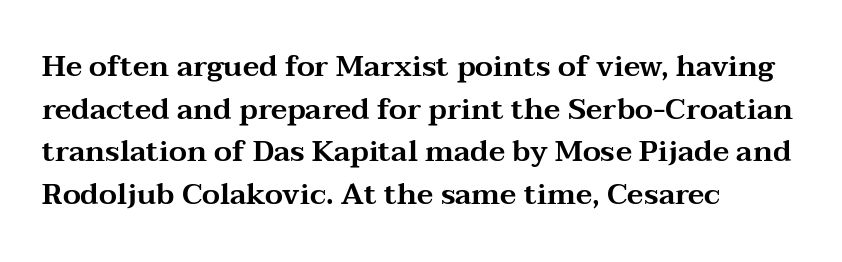
Upright lettering throughout. The rendering uses a moderate line-height, typical for paragraphs. Check under the words: just untouched page. Left-aligned paragraph, ragged on the right. The typeface chosen for these lines features serifs.
